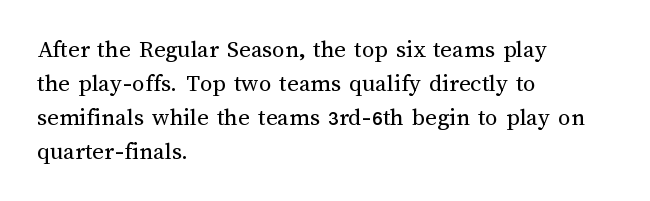
{"italic": "no", "bold": "no", "underline": "no", "align": "left", "line_spacing": "normal", "line_spacing_ratio": 1.36, "letter_spacing": "normal", "letter_spacing_em": 0.0, "glyph_px": 25}
